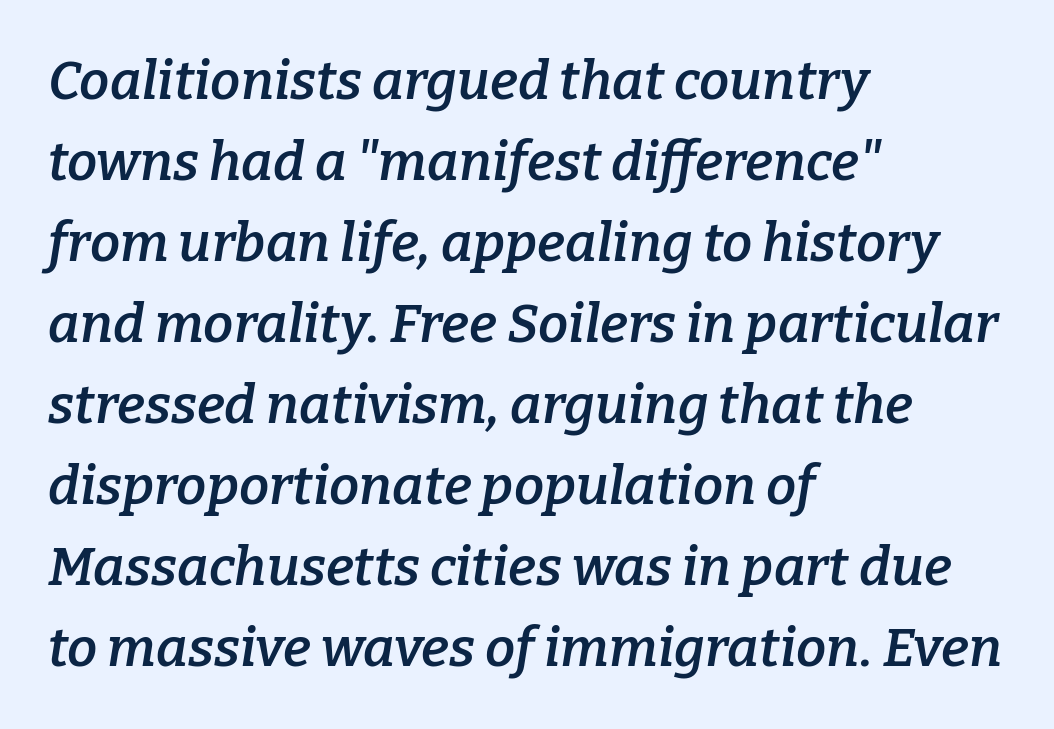
The image shows 54 px semibold serif type, italic (leaning right); set left-aligned, normal line spacing (1.5x), normal letter spacing, not underlined; low stroke contrast and a medium x-height.
